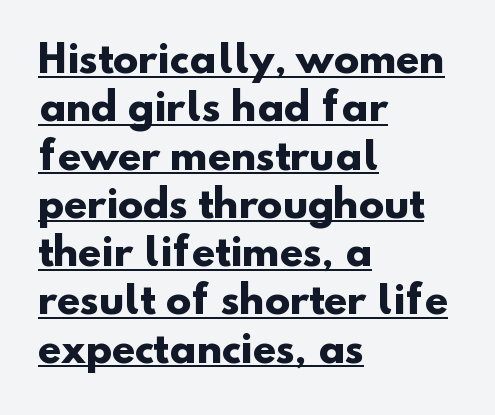
The image shows 38 px heavy sans-serif type; set left-aligned, normal line spacing (1.27x), normal letter spacing, underlined; low stroke contrast and a small x-height.
